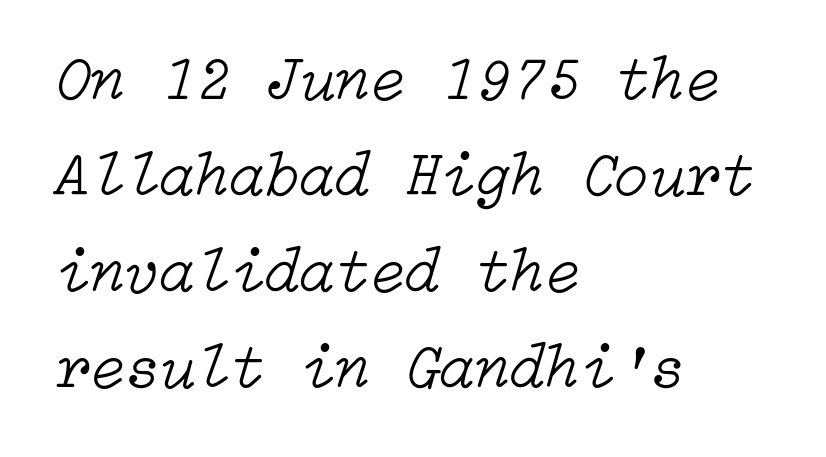
{"italic": "yes", "lean": "right", "slant_degrees": 15, "bold": "no", "weight": "light", "width": "normal", "stroke_contrast": "low", "x_height": "medium", "underline": "no", "align": "left", "line_spacing": "normal", "line_spacing_ratio": 1.5, "letter_spacing": "normal", "letter_spacing_em": 0.0, "glyph_px": 64}
